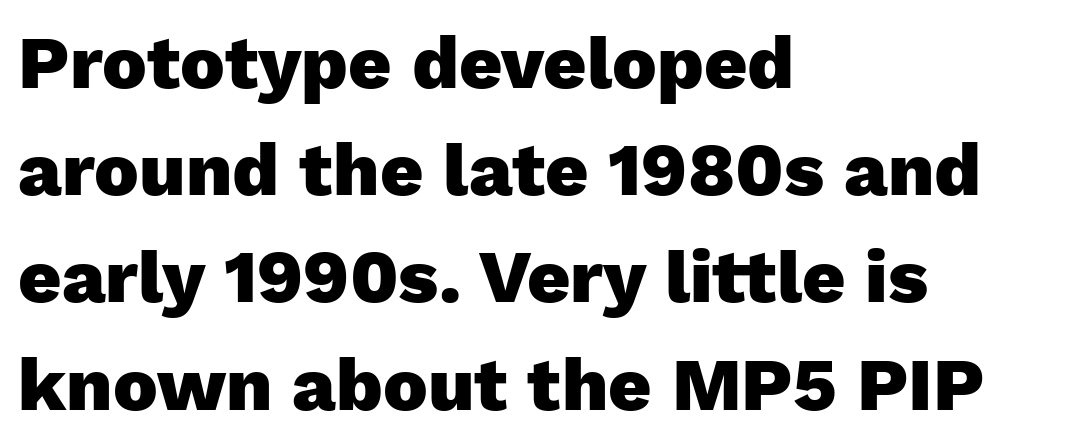
The image shows 75 px heavy sans-serif type, upright; set left-aligned, normal line spacing (1.43x), normal letter spacing, not underlined; low stroke contrast and a medium x-height.
